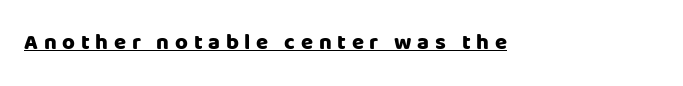
The letters stand straight up with perfectly vertical stems. Check the space under the baseline: a stroke is drawn there. The letterforms stand isolated, each surrounded by extra space. This is heavy type, rendered in bold.
